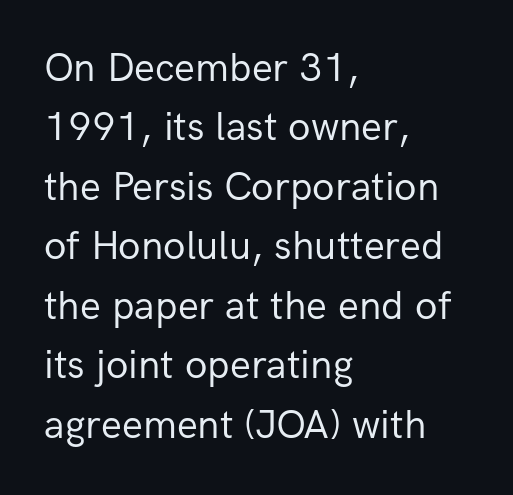
Q: Is the text bold? A: No.
Q: Is the text italic (slanted)? A: No, it is upright.
Q: Is the typeface a serif or a sans-serif typeface? A: Sans-serif.
Q: Is the text underlined? A: No.
Q: How is the paragraph aligned? A: Left-aligned.
Q: Is the spacing between letters normal or unusually wide? A: Normal.
Q: Is the spacing between lines tight, normal or loose? A: Normal.
Q: Width (condensed, normal, or wide)? A: Normal.
Q: Stroke contrast? A: Low.
Q: x-height? A: Medium.
Q: Monospaced? A: No.
